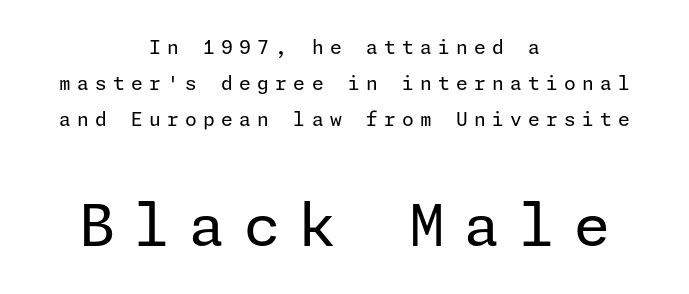
{"serif": "no", "italic": "no", "bold": "no", "weight": "regular", "width": "normal", "stroke_contrast": "low", "x_height": "medium", "underline": "no", "align": "center", "line_spacing": "loose", "line_spacing_ratio": 1.9, "letter_spacing": "wide", "letter_spacing_em": 0.33, "larger_block": "second", "size_ratio": 3.05, "glyph_px": 58}
